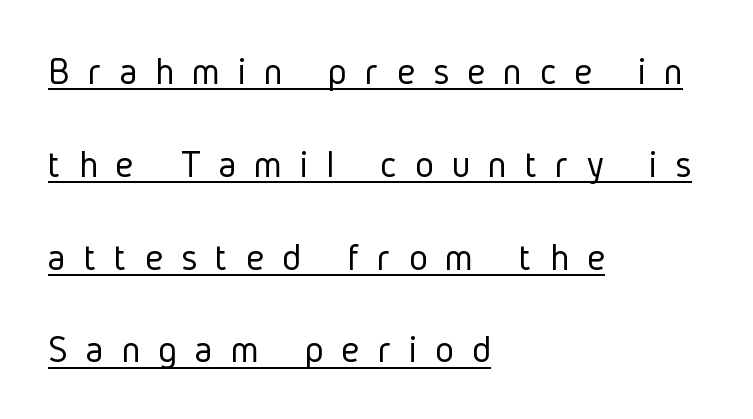
The image shows 40 px light, condensed sans-serif type, upright; set left-aligned, loose line spacing (2.32x), unusually wide letter spacing (+0.45 em), underlined; low stroke contrast and a medium x-height.
